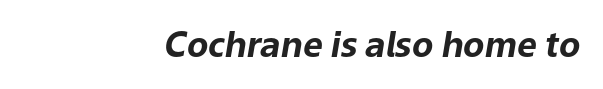
The image shows 35 px bold type, italic (leaning right); set right-aligned, normal letter spacing, not underlined; low stroke contrast and a medium x-height.
